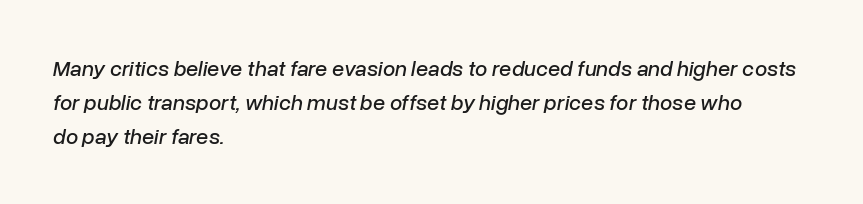
{"italic": "yes", "lean": "right", "slant_degrees": 10, "underline": "no", "align": "left", "line_spacing": "normal", "line_spacing_ratio": 1.55, "letter_spacing": "normal", "letter_spacing_em": 0.0, "glyph_px": 22}
